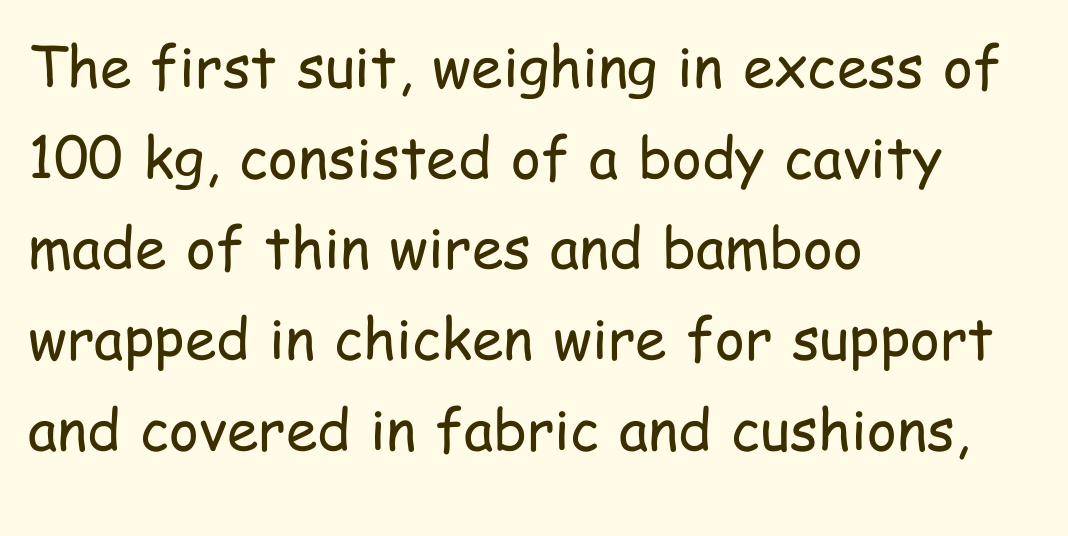
Q: Is the text bold? A: No.
Q: Is the text italic (slanted)? A: No, it is upright.
Q: Is the typeface a serif or a sans-serif typeface? A: Sans-serif.
Q: Is the text underlined? A: No.
Q: How is the paragraph aligned? A: Left-aligned.
Q: Is the spacing between letters normal or unusually wide? A: Normal.
Q: Is the spacing between lines tight, normal or loose? A: Normal.
Q: Width (condensed, normal, or wide)? A: Condensed.
Q: Stroke contrast? A: Low.
Q: x-height? A: Medium.
Q: Monospaced? A: No.
